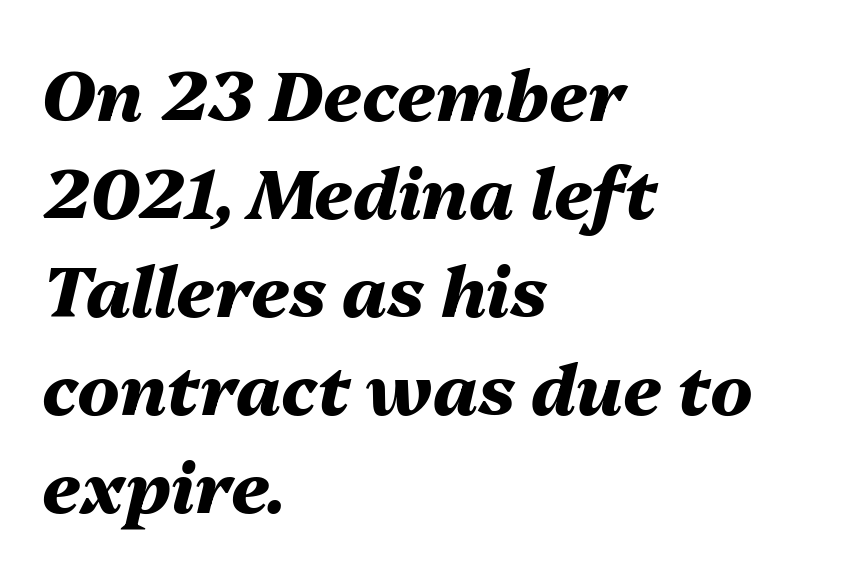
You could call the tracking neutral — neither tight nor loose. The typesetter chose a ragged-right arrangement here. Nobody drew a line under any word here. Baseline-to-baseline distance is the conventional proportion of letter height.
